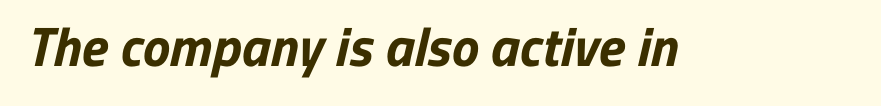
Q: Is the text bold? A: Yes.
Q: Is the typeface a serif or a sans-serif typeface? A: Sans-serif.
Q: Is the text underlined? A: No.
Q: Is the spacing between letters normal or unusually wide? A: Normal.
Q: Width (condensed, normal, or wide)? A: Normal.
Q: Stroke contrast? A: Low.
Q: x-height? A: Medium.
Q: Monospaced? A: No.
